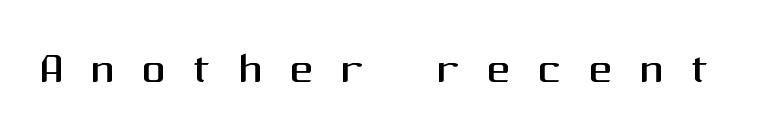
Q: Is the text bold? A: No.
Q: Is the text italic (slanted)? A: No, it is upright.
Q: Is the typeface a serif or a sans-serif typeface? A: Sans-serif.
Q: Is the text underlined? A: No.
Q: Is the spacing between letters normal or unusually wide? A: Unusually wide.
Q: Width (condensed, normal, or wide)? A: Normal.
Q: Stroke contrast? A: Medium.
Q: x-height? A: Medium.
Q: Monospaced? A: No.
